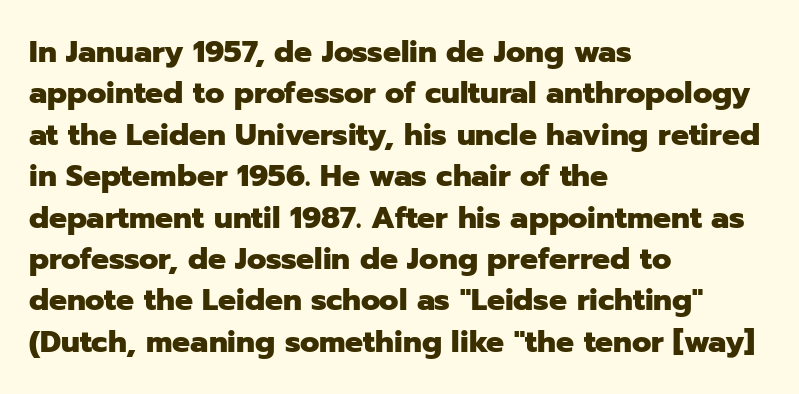
The image shows 30 px heavy sans-serif type, upright; set left-aligned, normal line spacing (1.38x), normal letter spacing, not underlined; low stroke contrast and a medium x-height.
